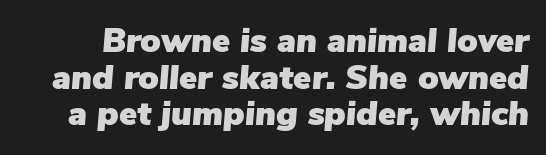
Notice how the stems are inclined rather than vertical — that's the hallmark of italics. Honestly, the letter spacing is just normal — you wouldn't notice it. Varying glyph widths throughout — classic text-font behaviour. You could barely slide anything between these rows.
